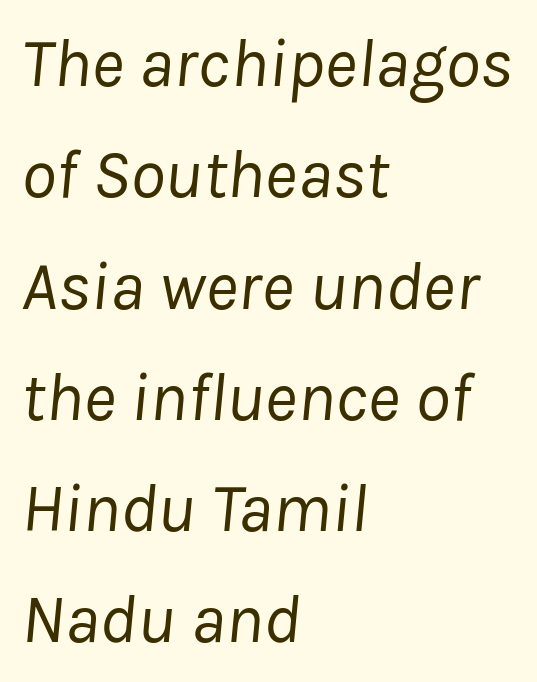
The image shows 70 px regular-weight type, italic (leaning right); set left-aligned, normal line spacing (1.59x), normal letter spacing, not underlined; low stroke contrast and a medium x-height.
